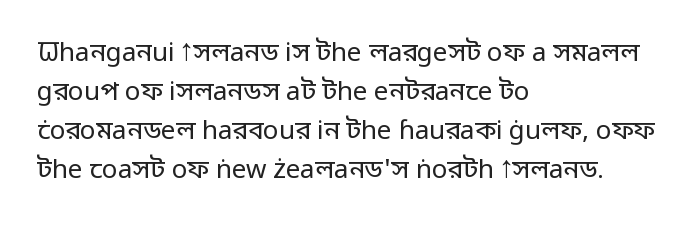
Q: Is the text bold? A: No.
Q: Is the text italic (slanted)? A: No, it is upright.
Q: Is the text underlined? A: No.
Q: How is the paragraph aligned? A: Left-aligned.
Q: Is the spacing between letters normal or unusually wide? A: Normal.
Q: Is the spacing between lines tight, normal or loose? A: Normal.
